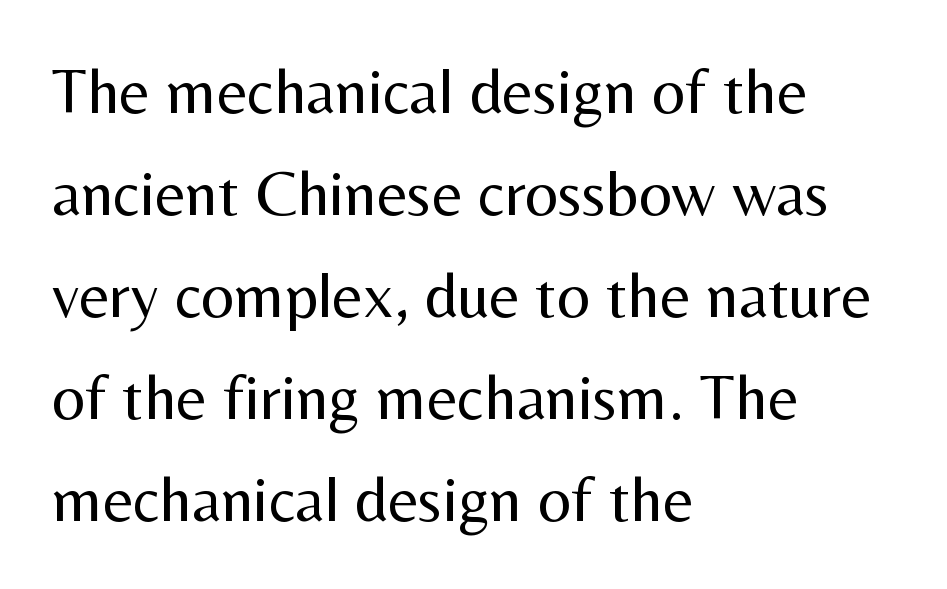
{"serif": "no", "italic": "no", "bold": "no", "weight": "regular", "width": "normal", "stroke_contrast": "medium", "x_height": "medium", "monospaced": "no", "underline": "no", "align": "left", "line_spacing": "normal", "line_spacing_ratio": 1.57, "letter_spacing": "normal", "letter_spacing_em": 0.0, "glyph_px": 65}
